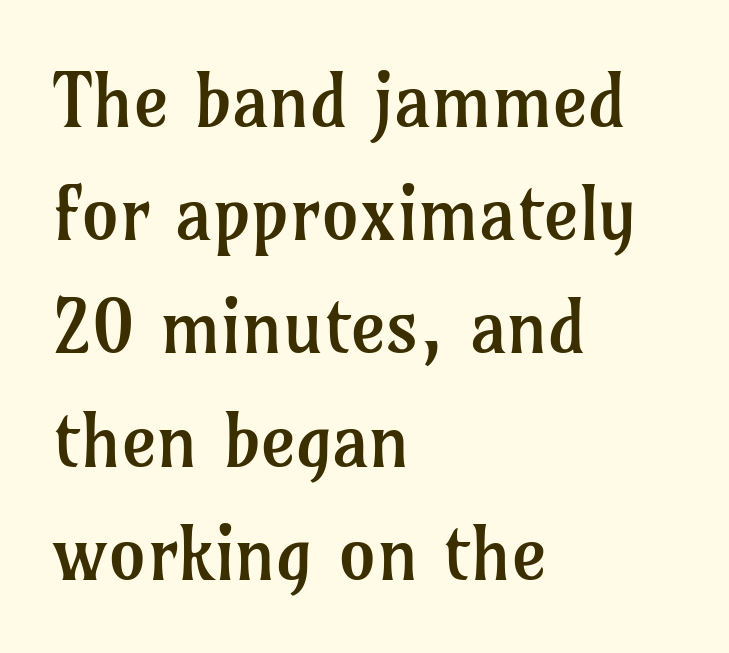
{"serif": "yes", "italic": "no", "bold": "no", "weight": "regular", "width": "normal", "stroke_contrast": "low", "x_height": "medium", "monospaced": "no", "underline": "no", "align": "left", "line_spacing": "normal", "line_spacing_ratio": 1.51, "letter_spacing": "normal", "letter_spacing_em": 0.0, "glyph_px": 75}
